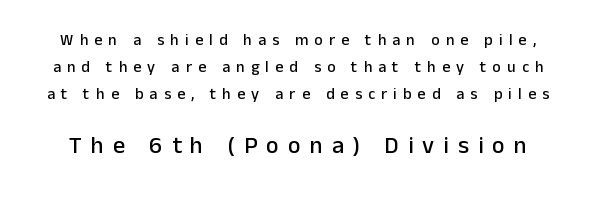
Q: Is the text italic (slanted)? A: No, it is upright.
Q: Is the text underlined? A: No.
Q: Is the spacing between letters normal or unusually wide? A: Unusually wide.
Q: Is the spacing between lines tight, normal or loose? A: Normal.
Q: Which block of text is set in a larger size, the first (top) or the second (bottom)? A: The second (bottom) one.
